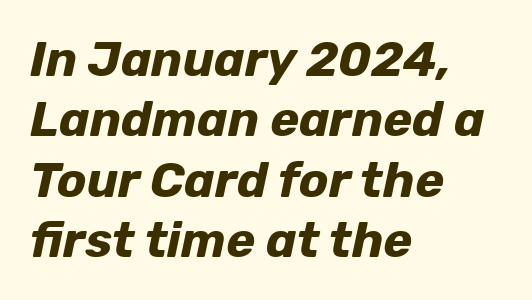
Teacher's note: observe the even left margin — that is flush-left alignment. Slant detected: the letters are inclined. Glyph-to-glyph distance matches everyday printed text. This sample has the flowing, uneven cadence of proportional lettering. Bold? Absolutely — the strokes are thick and heavy. Nobody drew a line under any word here.
